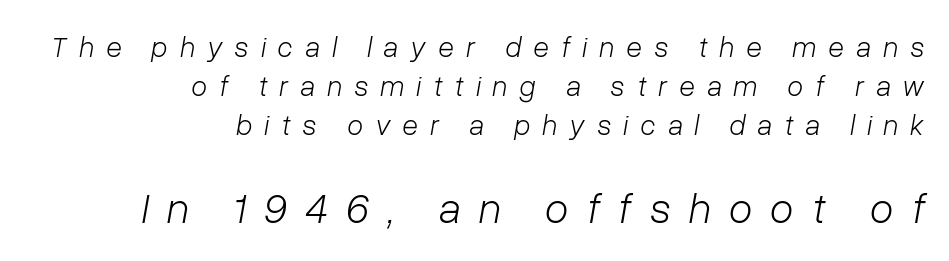
Honestly, the row spacing looks completely unremarkable. Each line ends at the same right margin while the left side varies. Each row of text sits above clean, open space. The designer gave the closing block more size than the opening block.
